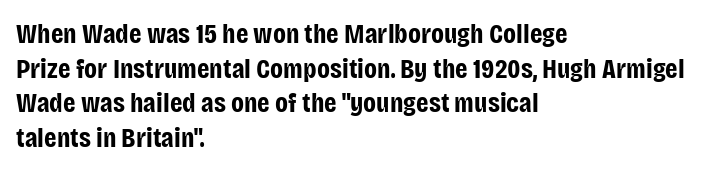
Q: Is the text bold? A: Yes.
Q: Is the text italic (slanted)? A: No, it is upright.
Q: Is the typeface a serif or a sans-serif typeface? A: Sans-serif.
Q: Is the text underlined? A: No.
Q: How is the paragraph aligned? A: Left-aligned.
Q: Is the spacing between letters normal or unusually wide? A: Normal.
Q: Width (condensed, normal, or wide)? A: Condensed.
Q: Stroke contrast? A: Low.
Q: x-height? A: Large.
Q: Monospaced? A: No.
